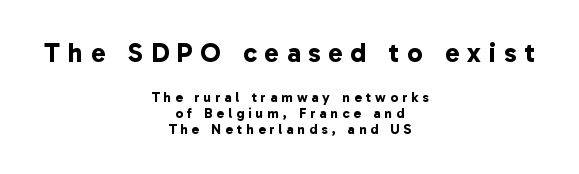
{"bold": "yes", "underline": "no", "align": "center", "line_spacing": "tight", "line_spacing_ratio": 1.15, "letter_spacing": "wide", "letter_spacing_em": 0.29, "larger_block": "first", "size_ratio": 1.93, "glyph_px": 27}
